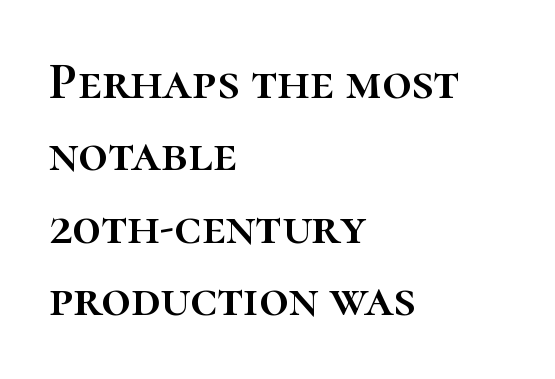
Words float on clear page, feet unadorned. Leading matches the norm, producing a regular column. In terms of letterspacing, this is plain default setting. Vertical strokes here are truly vertical. Each line starts at the same left margin while the right side varies.
